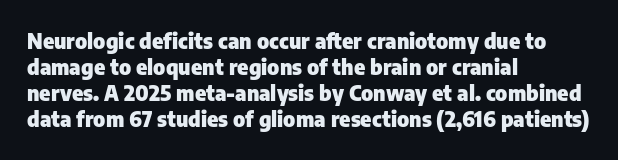
The image shows 21 px bold type, upright; set left-aligned, line spacing 1.24x, normal letter spacing, not underlined.
